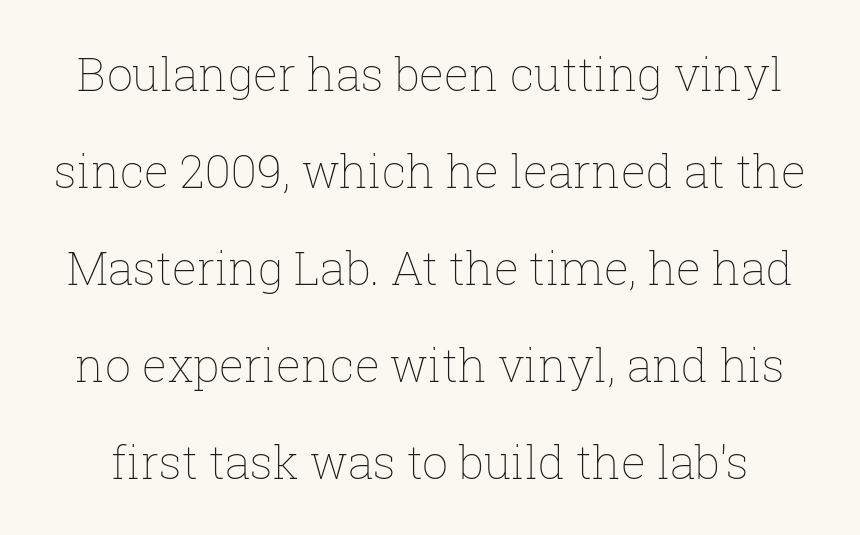
The image shows 46 px thin type, upright; set loose line spacing (2.11x), normal letter spacing, not underlined; low stroke contrast and a medium x-height.
